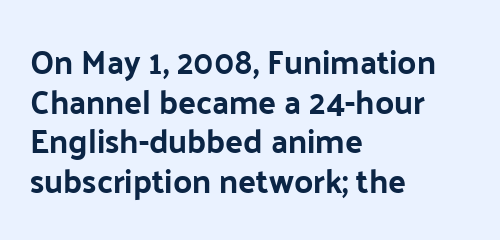
{"serif": "no", "italic": "no", "width": "normal", "stroke_contrast": "low", "x_height": "medium", "monospaced": "no", "underline": "no", "align": "left", "line_spacing_ratio": 1.2, "letter_spacing": "normal", "letter_spacing_em": 0.0, "glyph_px": 33}
